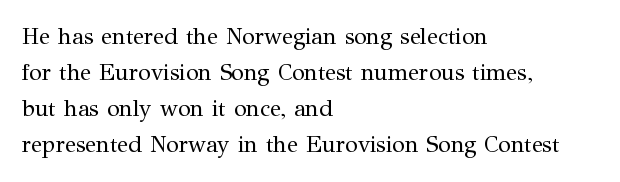
{"italic": "no", "bold": "no", "underline": "no", "align": "left", "line_spacing": "normal", "line_spacing_ratio": 1.57, "letter_spacing": "normal", "letter_spacing_em": 0.0, "glyph_px": 23}
